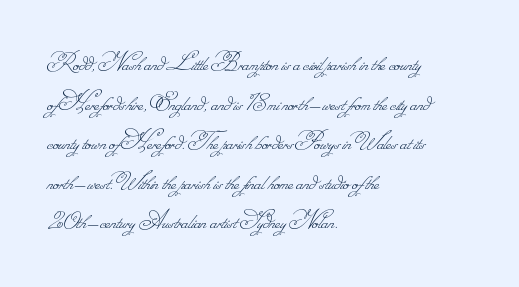
The image shows 26 px text type; set left-aligned, normal line spacing (1.52x), normal letter spacing, not underlined.
